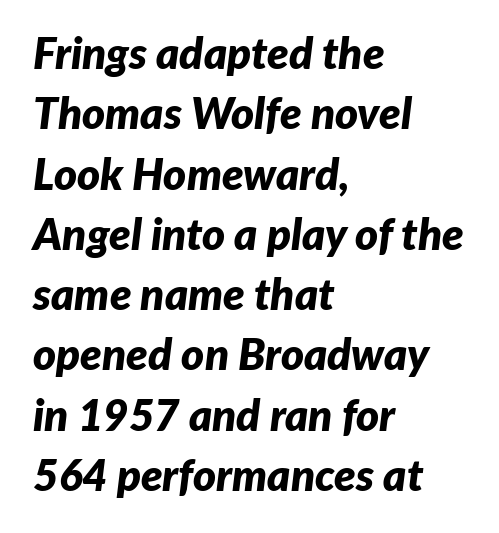
The image shows 44 px bold type, italic (leaning right); set left-aligned, normal line spacing (1.37x), normal letter spacing, not underlined; low stroke contrast and a medium x-height.
